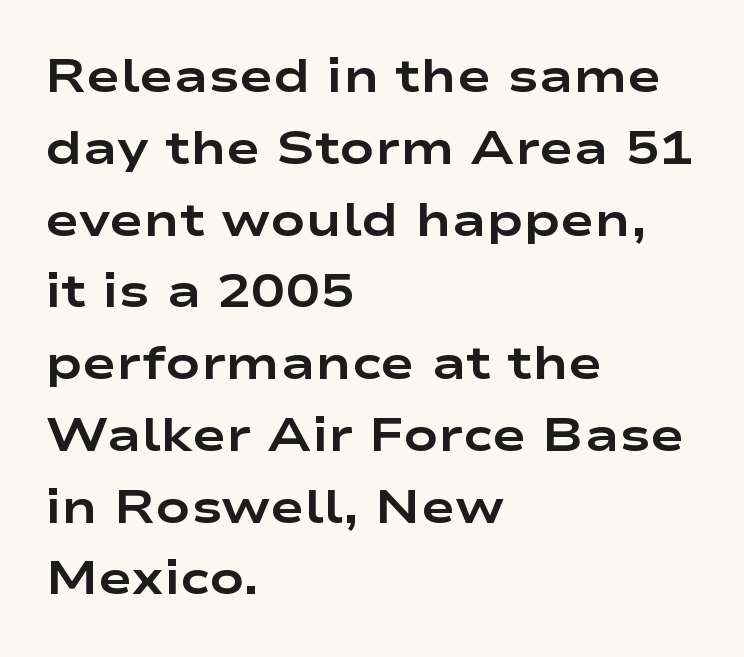
The image shows 46 px bold, wide sans-serif type, upright; set left-aligned, normal line spacing (1.56x), normal letter spacing, not underlined; low stroke contrast and a medium x-height.
